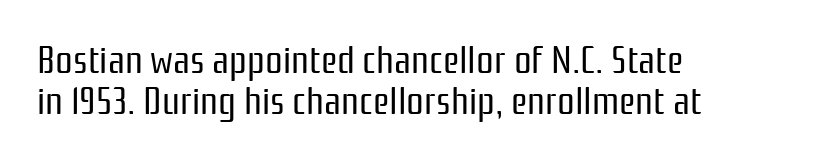
Glyph-to-glyph distance matches everyday printed text. No feet cap the strokes, marking this as sans-serif type. Each new line begins almost immediately beneath the previous one. The typeface has the unassuming heft of standard copy or less. The letters advance in unequal steps, a hallmark of proportional type. The lines are quadded left.
